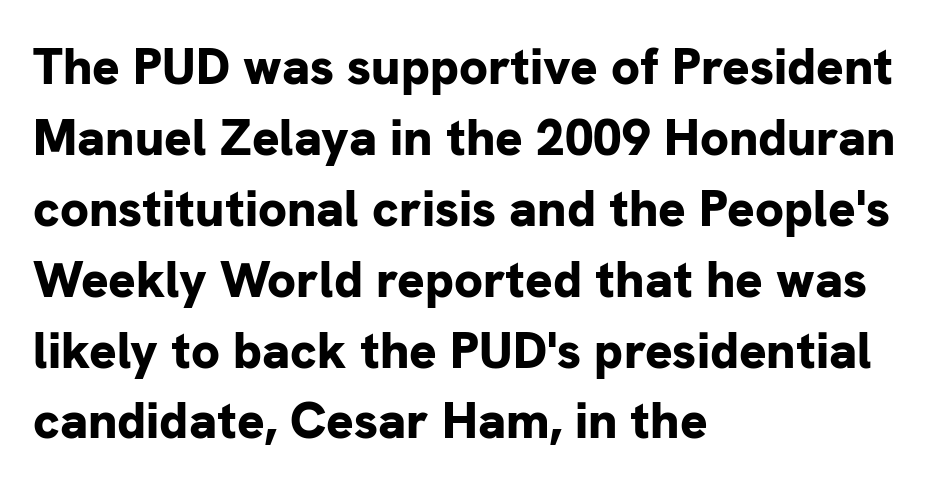
The image shows 51 px bold sans-serif type, upright; set left-aligned, normal line spacing (1.39x), normal letter spacing, not underlined; low stroke contrast and a medium x-height.
